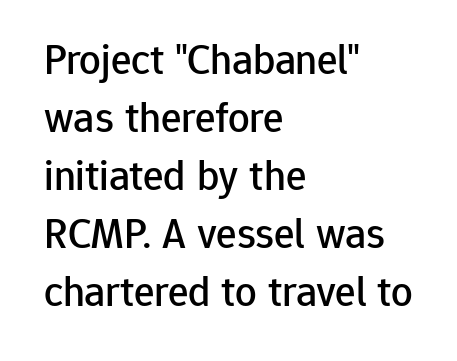
Q: Is the text italic (slanted)? A: No, it is upright.
Q: Is the typeface a serif or a sans-serif typeface? A: Sans-serif.
Q: Is the text underlined? A: No.
Q: How is the paragraph aligned? A: Left-aligned.
Q: Is the spacing between letters normal or unusually wide? A: Normal.
Q: Is the spacing between lines tight, normal or loose? A: Normal.
Q: Width (condensed, normal, or wide)? A: Normal.
Q: Stroke contrast? A: Low.
Q: x-height? A: Medium.
Q: Monospaced? A: No.
